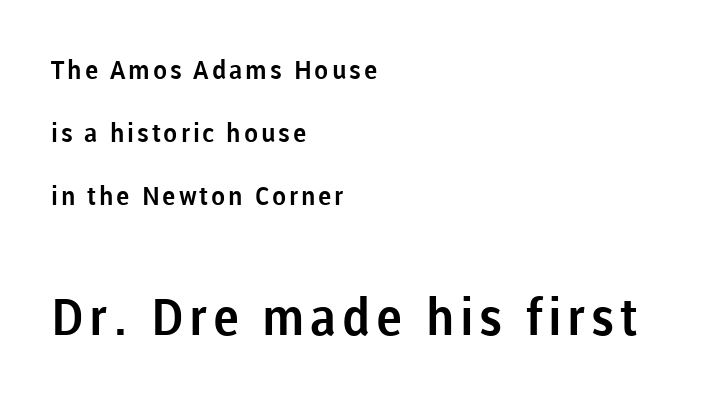
The image shows 51 px sans-serif type, upright; set left-aligned, loose line spacing (2.42x), not underlined; the second (bottom) block is 1.96x larger; low stroke contrast and a medium x-height.
